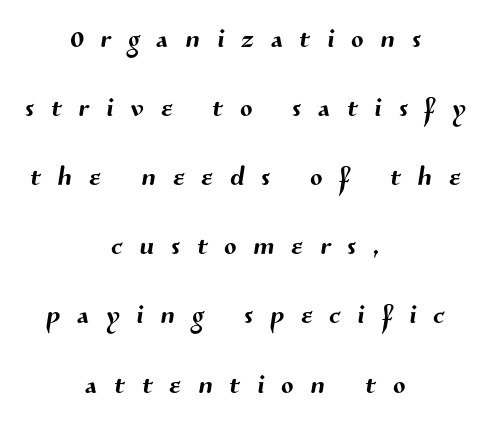
The image shows 36 px sans-serif type; set centered, loose line spacing (1.92x), unusually wide letter spacing (+0.48 em), not underlined; medium stroke contrast and a medium x-height.
